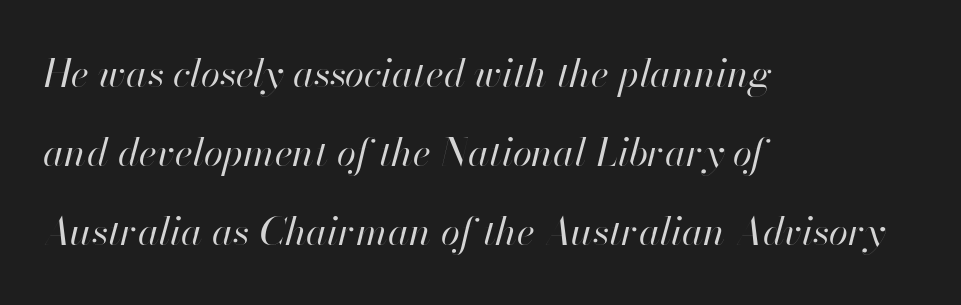
Quick note: underline off. Tall strokes in this sample are angled rather than plumb. In CSS terms this would be text-align: left. Each letter keeps its own natural width here, so spacing adapts to shape. The lines are spread far apart with generous leading. On a weight scale, this lands at 450 or below.
